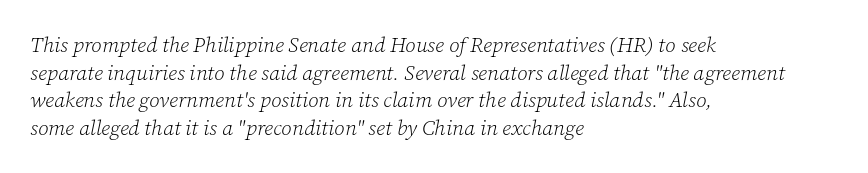
Q: Is the text bold? A: No.
Q: Is the text italic (slanted)? A: Yes, it leans right by about 12 degrees.
Q: Is the text underlined? A: No.
Q: How is the paragraph aligned? A: Left-aligned.
Q: Is the spacing between letters normal or unusually wide? A: Normal.
Q: Is the spacing between lines tight, normal or loose? A: Normal.
